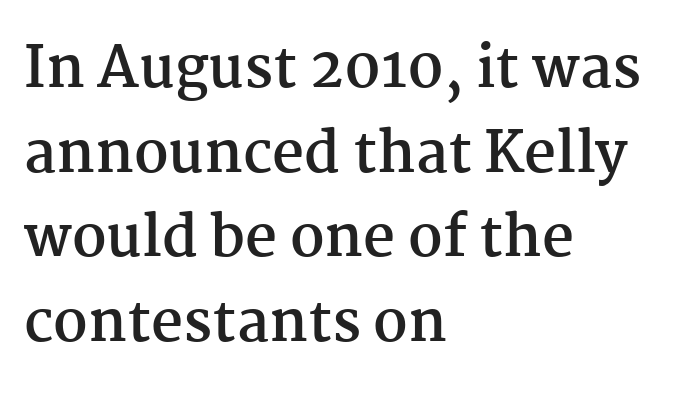
Q: Is the text bold? A: Yes.
Q: Is the text italic (slanted)? A: No, it is upright.
Q: Is the typeface a serif or a sans-serif typeface? A: Serif.
Q: Is the text underlined? A: No.
Q: How is the paragraph aligned? A: Left-aligned.
Q: Is the spacing between letters normal or unusually wide? A: Normal.
Q: Is the spacing between lines tight, normal or loose? A: Normal.
Q: Width (condensed, normal, or wide)? A: Normal.
Q: Stroke contrast? A: Medium.
Q: x-height? A: Medium.
Q: Monospaced? A: No.
